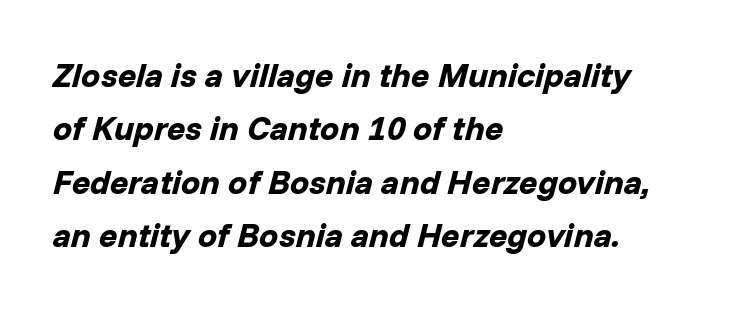
A typesetter would call this leading conventional body-copy spacing. Emphasis by weight is at full strength: bold. You could call the tracking neutral — neither tight nor loose. The glyphs are unaccompanied by any horizontal stroke below them. Observe the lean: these are italic letterforms. Short and long lines alike share a common starting point at left.
